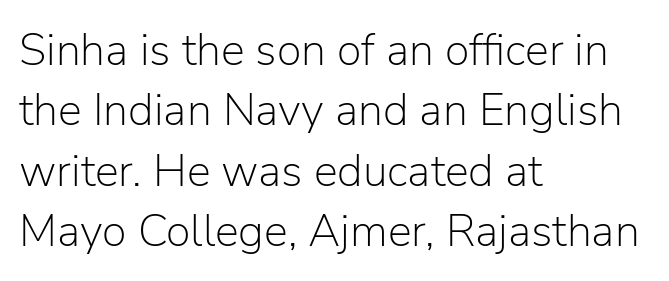
Q: Is the text bold? A: No.
Q: Is the text italic (slanted)? A: No, it is upright.
Q: Is the typeface a serif or a sans-serif typeface? A: Sans-serif.
Q: Is the text underlined? A: No.
Q: How is the paragraph aligned? A: Left-aligned.
Q: Is the spacing between letters normal or unusually wide? A: Normal.
Q: Is the spacing between lines tight, normal or loose? A: Normal.
Q: Width (condensed, normal, or wide)? A: Normal.
Q: Stroke contrast? A: Low.
Q: x-height? A: Medium.
Q: Monospaced? A: No.
